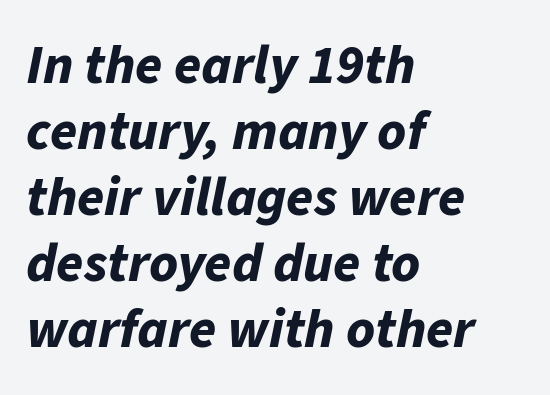
Q: Is the text bold? A: Yes.
Q: Is the text italic (slanted)? A: Yes, it leans right by about 11 degrees.
Q: Is the text underlined? A: No.
Q: How is the paragraph aligned? A: Left-aligned.
Q: Is the spacing between letters normal or unusually wide? A: Normal.
Q: Width (condensed, normal, or wide)? A: Normal.
Q: Stroke contrast? A: Low.
Q: x-height? A: Medium.
Q: Monospaced? A: No.
